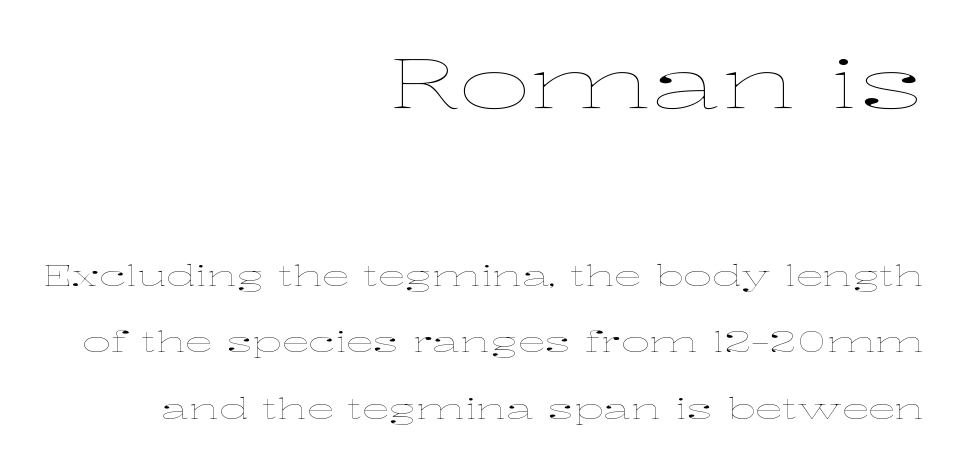
Q: Is the text bold? A: No.
Q: Is the text italic (slanted)? A: No, it is upright.
Q: Is the text underlined? A: No.
Q: How is the paragraph aligned? A: Right-aligned.
Q: Is the spacing between letters normal or unusually wide? A: Normal.
Q: Is the spacing between lines tight, normal or loose? A: Loose.
Q: Which block of text is set in a larger size, the first (top) or the second (bottom)? A: The first (top) one.
Q: Width (condensed, normal, or wide)? A: Wide.
Q: Stroke contrast? A: Low.
Q: x-height? A: Medium.
Q: Monospaced? A: No.
